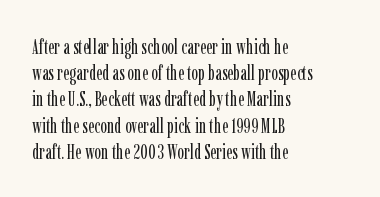
{"italic": "no", "bold": "no", "underline": "no", "align": "left", "line_spacing": "normal", "line_spacing_ratio": 1.31, "letter_spacing": "normal", "letter_spacing_em": 0.0, "glyph_px": 20}
